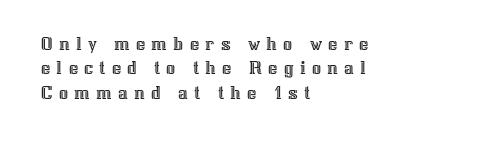
The text block is weighted toward the left margin, trailing off unevenly rightward. Underline: absent. The gaps between neighbouring characters are conspicuously large. Notice how the stems are strictly vertical — no italics here.
